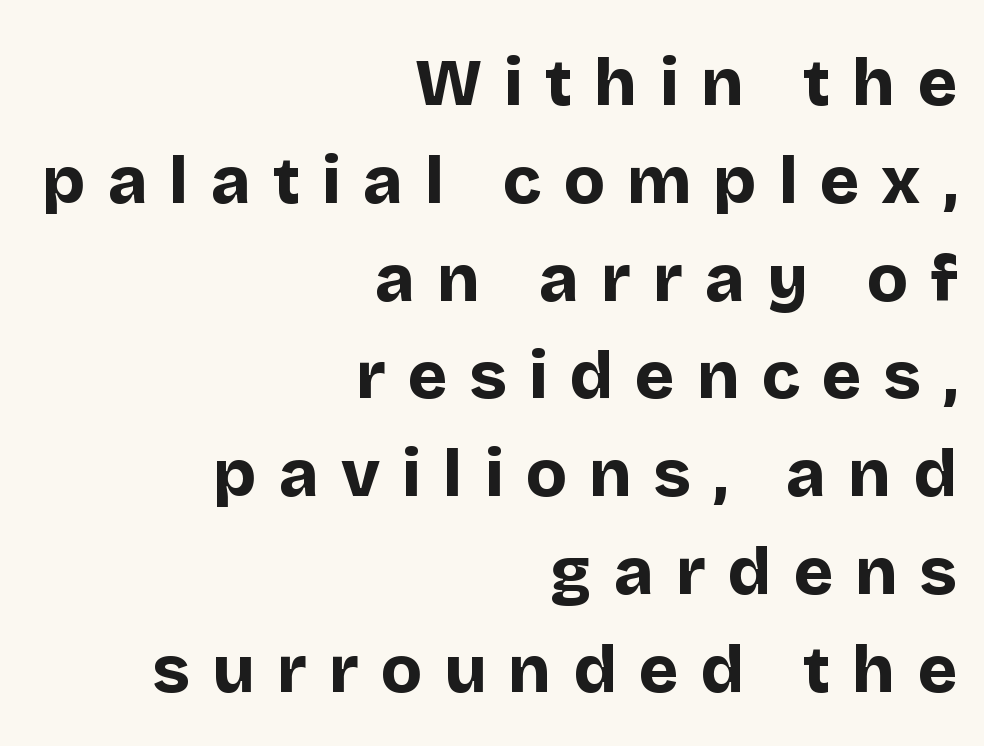
This is heavy type, rendered in bold. The rendering uses a moderate line-height, typical for paragraphs. This rendering features lettering with no underline. A sans-serif font was chosen for this passage.
